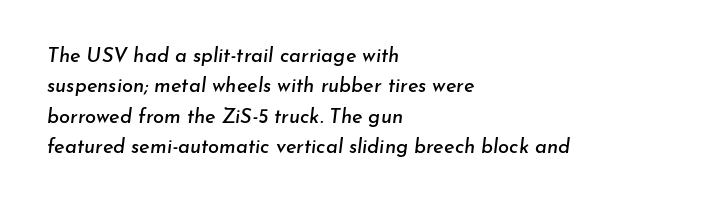
The image shows 20 px text type, italic (leaning right); set left-aligned, normal line spacing (1.52x), normal letter spacing, not underlined.
